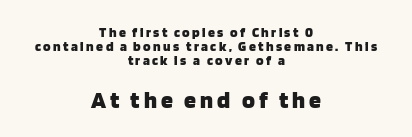
{"italic": "no", "bold": "yes", "underline": "no", "align": "center", "line_spacing": "tight", "line_spacing_ratio": 0.99, "larger_block": "second", "size_ratio": 1.71, "glyph_px": 24}
